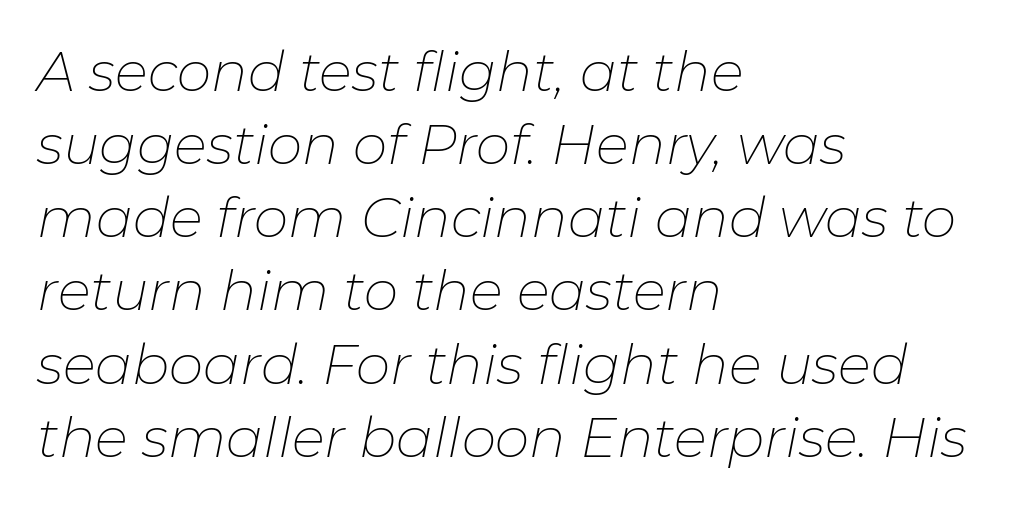
Q: Is the text bold? A: No.
Q: Is the text italic (slanted)? A: Yes, it leans right by about 11 degrees.
Q: Is the text underlined? A: No.
Q: How is the paragraph aligned? A: Left-aligned.
Q: Is the spacing between letters normal or unusually wide? A: Normal.
Q: Is the spacing between lines tight, normal or loose? A: Normal.
Q: Width (condensed, normal, or wide)? A: Normal.
Q: Stroke contrast? A: Low.
Q: x-height? A: Medium.
Q: Monospaced? A: No.
